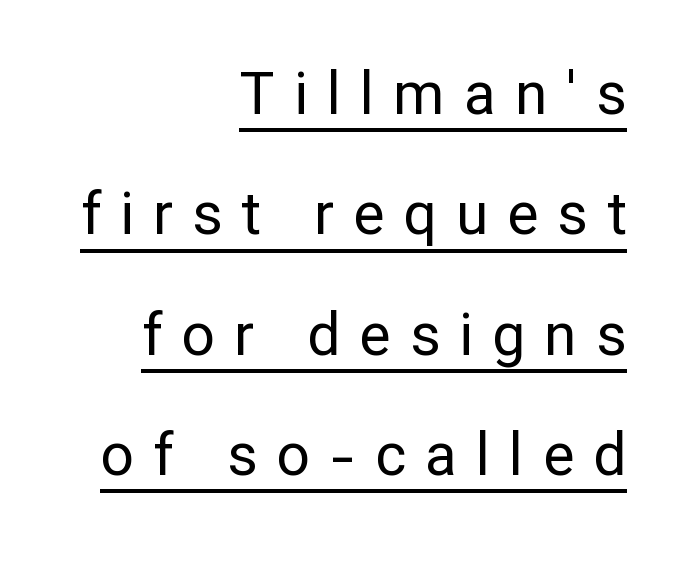
Q: Is the text bold? A: No.
Q: Is the text italic (slanted)? A: No, it is upright.
Q: Is the typeface a serif or a sans-serif typeface? A: Sans-serif.
Q: Is the text underlined? A: Yes.
Q: How is the paragraph aligned? A: Right-aligned.
Q: Is the spacing between letters normal or unusually wide? A: Unusually wide.
Q: Is the spacing between lines tight, normal or loose? A: Loose.
Q: Width (condensed, normal, or wide)? A: Normal.
Q: Stroke contrast? A: Low.
Q: x-height? A: Medium.
Q: Monospaced? A: No.
